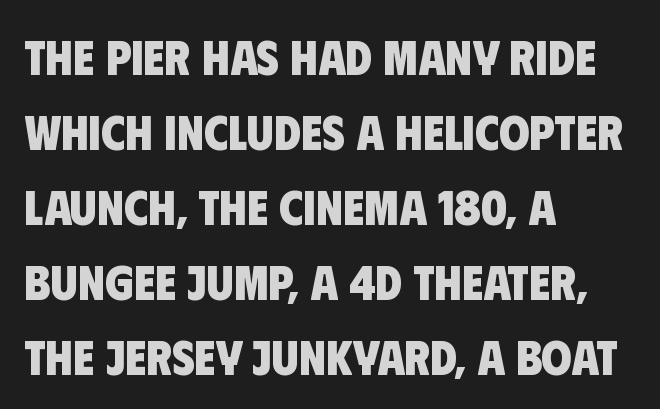
{"serif": "no", "bold": "yes", "weight": "heavy", "width": "condensed", "stroke_contrast": "low", "x_height": "large", "monospaced": "no", "underline": "no", "align": "left", "line_spacing": "normal", "line_spacing_ratio": 1.53, "letter_spacing": "normal", "letter_spacing_em": 0.0, "glyph_px": 49}
